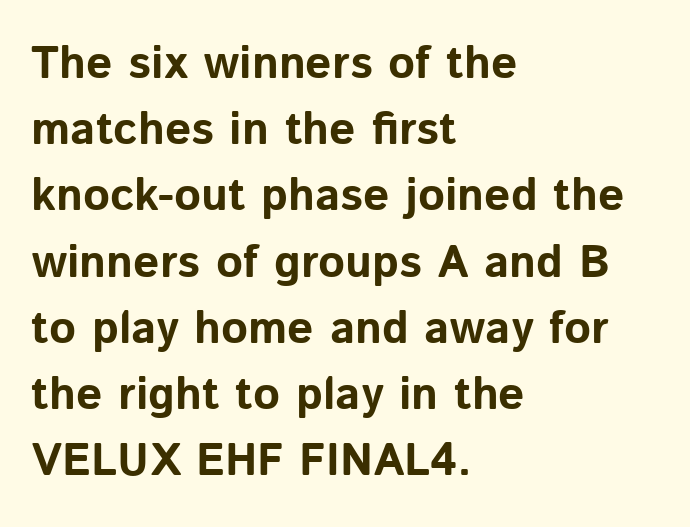
{"serif": "no", "italic": "no", "bold": "yes", "weight": "bold", "width": "normal", "stroke_contrast": "low", "x_height": "medium", "monospaced": "no", "underline": "no", "align": "left", "line_spacing": "normal", "line_spacing_ratio": 1.44, "letter_spacing": "normal", "letter_spacing_em": 0.0, "glyph_px": 46}
